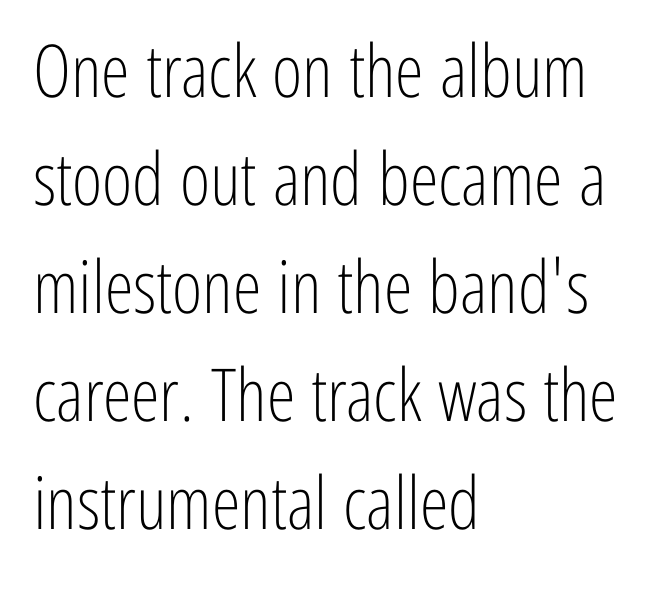
Q: Is the text bold? A: No.
Q: Is the text italic (slanted)? A: No, it is upright.
Q: Is the typeface a serif or a sans-serif typeface? A: Sans-serif.
Q: Is the text underlined? A: No.
Q: How is the paragraph aligned? A: Left-aligned.
Q: Is the spacing between letters normal or unusually wide? A: Normal.
Q: Is the spacing between lines tight, normal or loose? A: Normal.
Q: Width (condensed, normal, or wide)? A: Condensed.
Q: Stroke contrast? A: Low.
Q: x-height? A: Medium.
Q: Monospaced? A: No.
